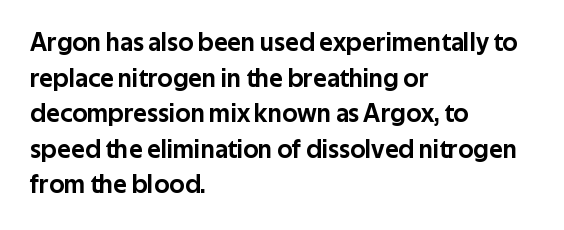
Q: Is the text italic (slanted)? A: No, it is upright.
Q: Is the text underlined? A: No.
Q: How is the paragraph aligned? A: Left-aligned.
Q: Is the spacing between letters normal or unusually wide? A: Normal.
Q: Is the spacing between lines tight, normal or loose? A: Normal.
